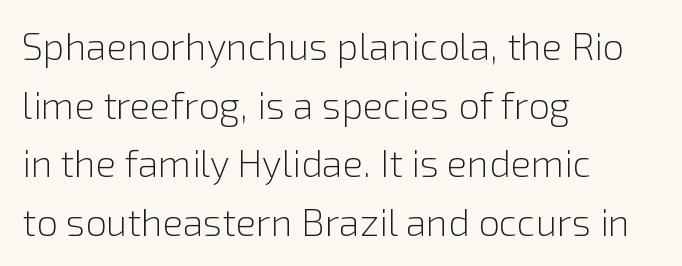
The image shows 38 px light sans-serif type, upright; set left-aligned, normal line spacing (1.54x), normal letter spacing, not underlined; low stroke contrast and a medium x-height.
